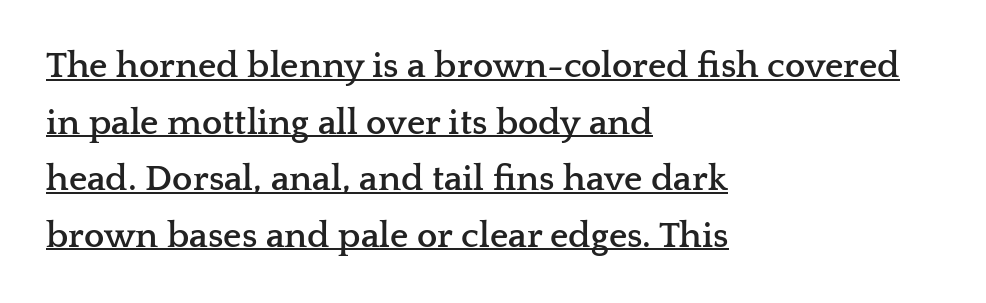
Q: Is the text bold? A: Yes.
Q: Is the text italic (slanted)? A: No, it is upright.
Q: Is the typeface a serif or a sans-serif typeface? A: Serif.
Q: Is the text underlined? A: Yes.
Q: How is the paragraph aligned? A: Left-aligned.
Q: Is the spacing between letters normal or unusually wide? A: Normal.
Q: Is the spacing between lines tight, normal or loose? A: Normal.
Q: Width (condensed, normal, or wide)? A: Wide.
Q: Stroke contrast? A: Low.
Q: x-height? A: Medium.
Q: Monospaced? A: No.
